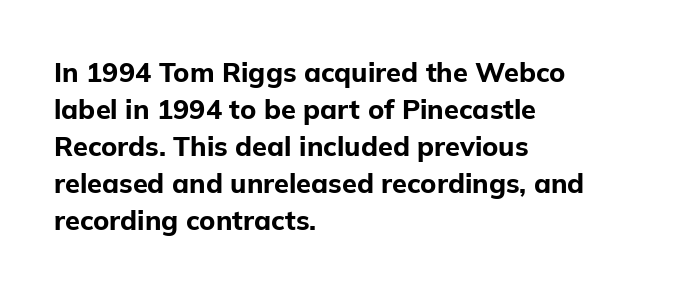
Every character sits straight up, as roman type does. Words appear dense and cohesive because spacing is normal. On the weight axis this lands at bold, roughly 700. In terms of leading, this rendering sits right in the middle.
